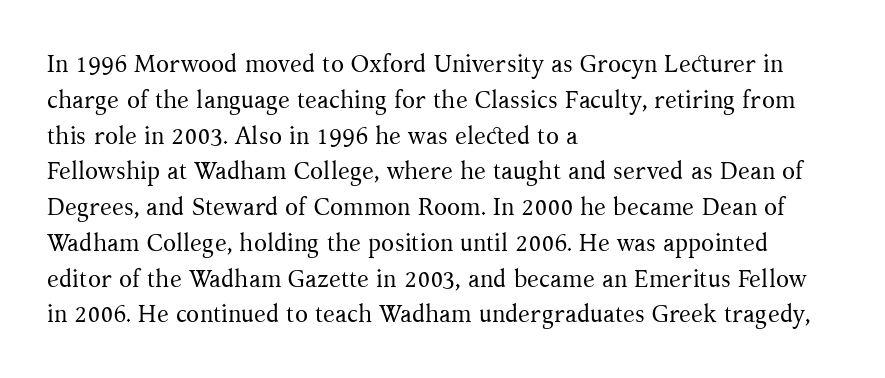
The image shows 24 px text type, upright; set left-aligned, normal line spacing (1.49x), normal letter spacing, not underlined.
